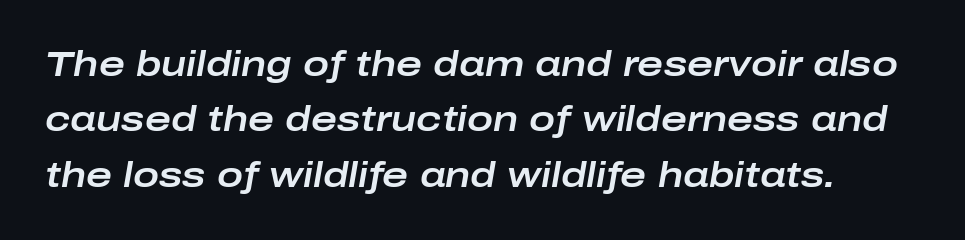
The image shows 35 px wide type, italic (leaning right); set normal line spacing (1.58x), normal letter spacing, not underlined; low stroke contrast and a medium x-height.
